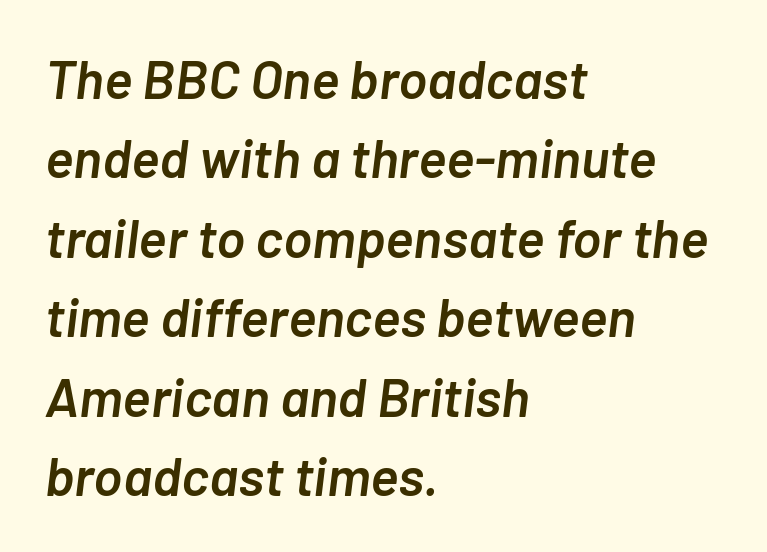
The letters sit at their default tracking, neither squeezed nor spread. Anything drawn beneath the words? Only blank space. Varying glyph widths throughout — classic text-font behaviour. These words are printed semibold, heavier than regular yet not bold. The font's italic variant was chosen for this text. The ragged edge is on the right, which tells us the setting is flush left.
